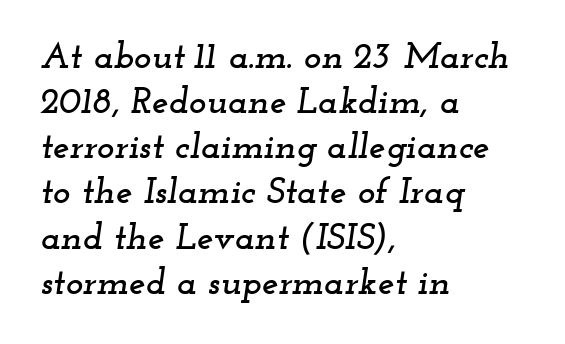
Looks like regular typesetting: each glyph gets only the width it needs. Standard letterfit; no display-style spreading of the glyphs. Are there feet on the stems? There are — it's a serif. The passage shown leans; its letterforms are oblique. No word sits above an underline. Does the copy run flush right? No — it runs flush left.
